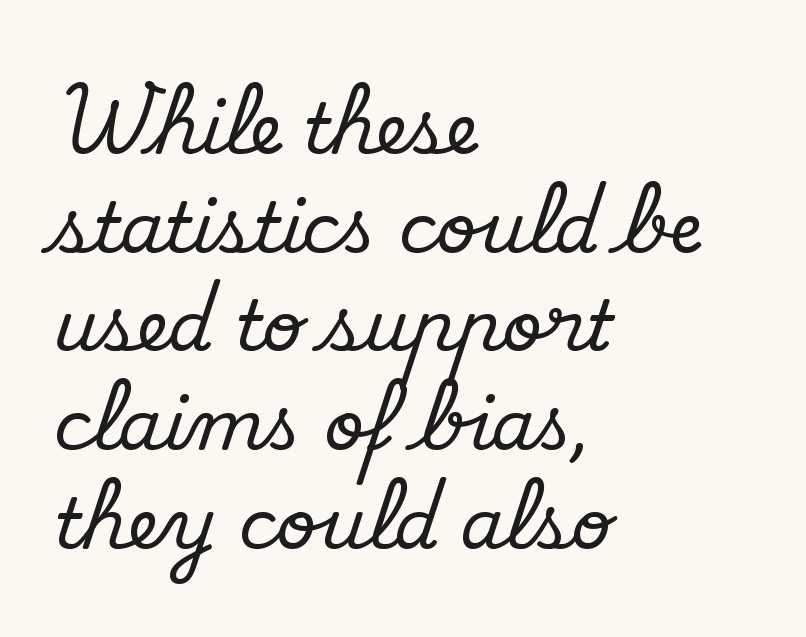
The image shows 70 px serif type; set left-aligned, normal line spacing (1.41x), normal letter spacing, not underlined; medium stroke contrast and a small x-height.
